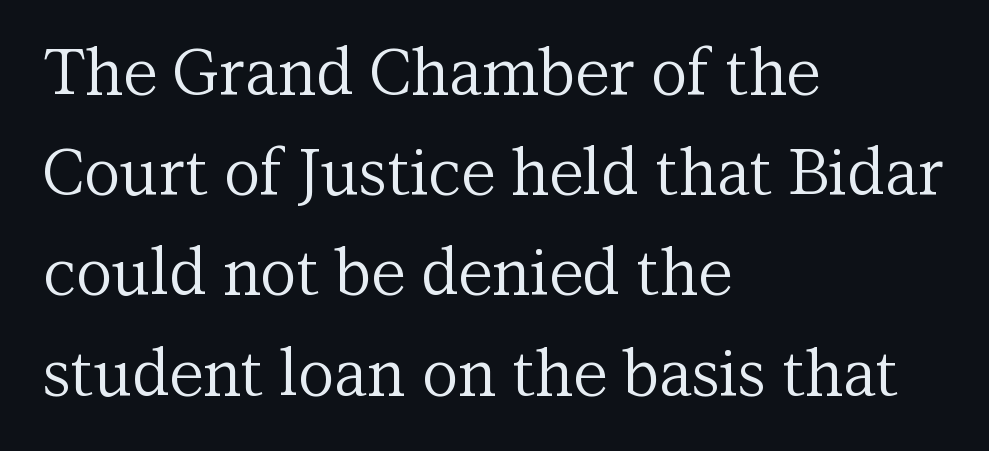
{"serif": "yes", "italic": "no", "bold": "no", "weight": "regular", "width": "normal", "stroke_contrast": "medium", "x_height": "medium", "monospaced": "no", "underline": "no", "align": "left", "line_spacing": "normal", "line_spacing_ratio": 1.59, "letter_spacing": "normal", "letter_spacing_em": 0.0, "glyph_px": 63}
